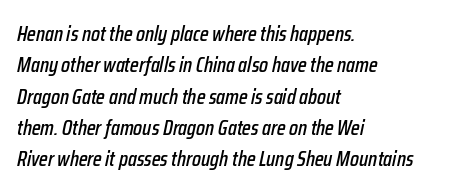
The image shows 21 px text type, italic (leaning right); set left-aligned, normal line spacing (1.49x), normal letter spacing, not underlined.
